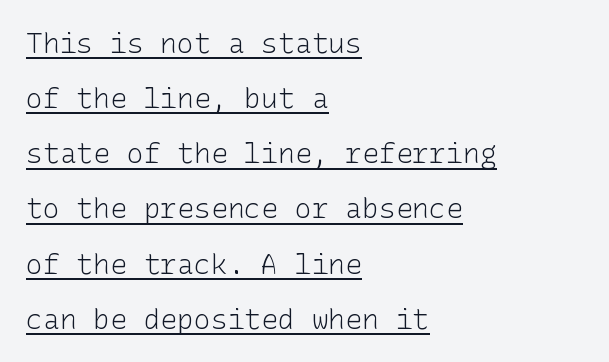
The image shows 28 px light sans-serif type, upright; set left-aligned, loose line spacing (1.97x), normal letter spacing, underlined; low stroke contrast and a medium x-height.
